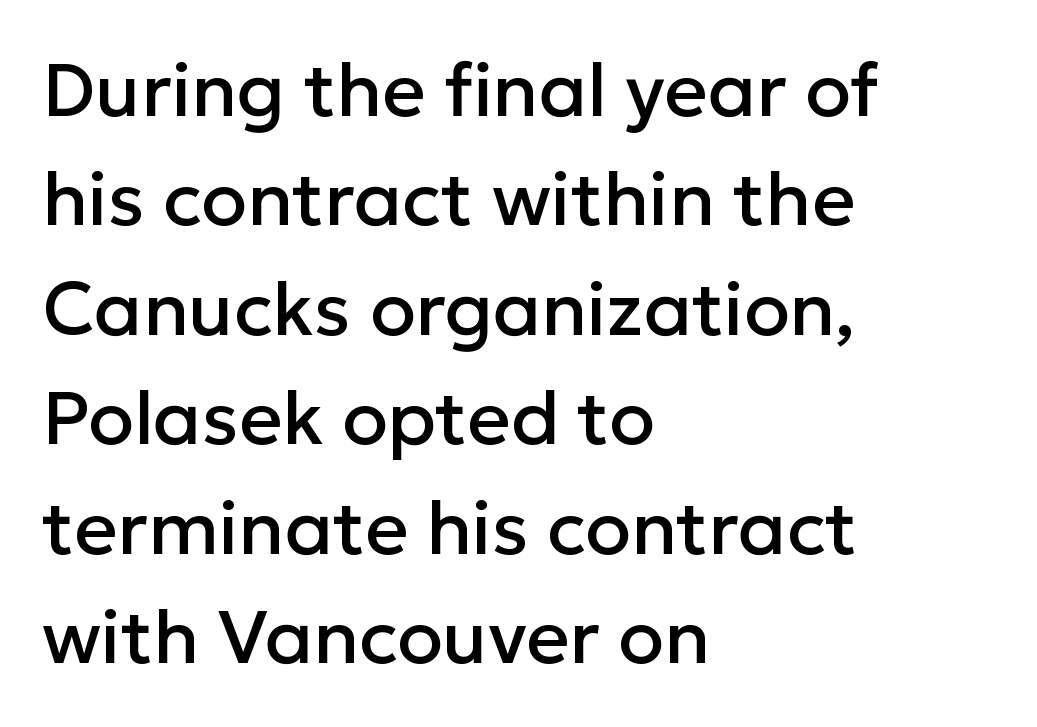
The line texture is even and compact thanks to regular tracking. Each letter keeps its own natural width here, so spacing adapts to shape. The letters stand upright; this is a roman face. I'd call this a sans setting — the letters go barefoot. The area under the type is left untouched.
